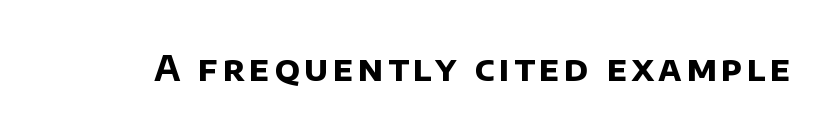
The image shows 34 px bold sans-serif type; set not underlined; low stroke contrast and a large x-height.
